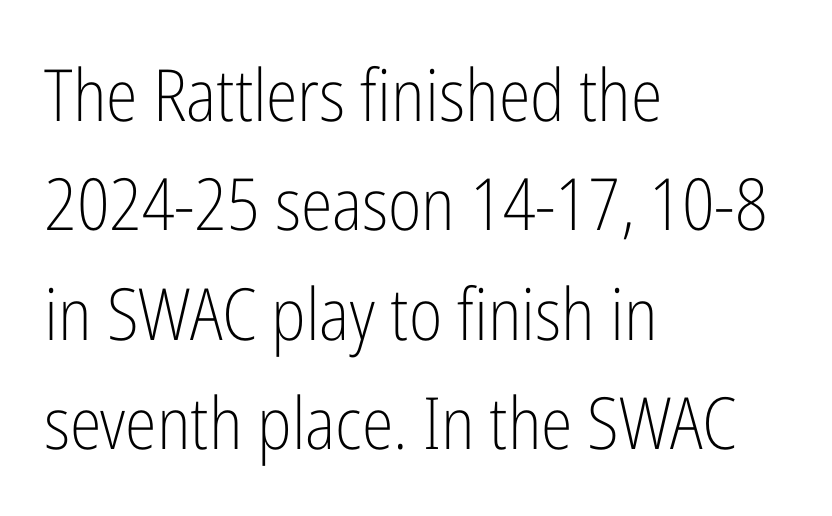
{"serif": "no", "italic": "no", "bold": "no", "weight": "light", "width": "condensed", "stroke_contrast": "low", "x_height": "medium", "monospaced": "no", "underline": "no", "align": "left", "line_spacing": "normal", "line_spacing_ratio": 1.52, "letter_spacing": "normal", "letter_spacing_em": 0.0, "glyph_px": 72}
